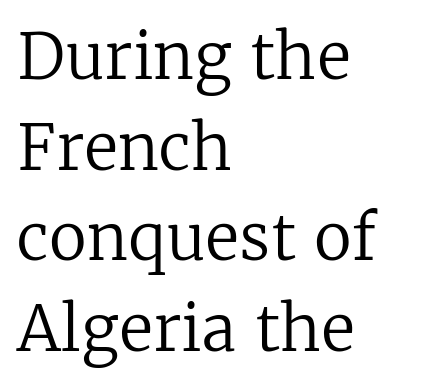
{"serif": "yes", "italic": "no", "bold": "no", "weight": "regular", "width": "normal", "stroke_contrast": "low", "x_height": "medium", "monospaced": "no", "underline": "no", "align": "left", "line_spacing": "normal", "line_spacing_ratio": 1.44, "letter_spacing": "normal", "letter_spacing_em": 0.0, "glyph_px": 63}
